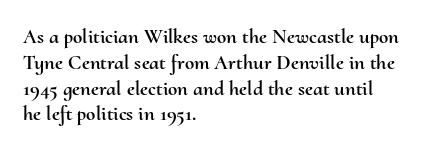
{"italic": "no", "underline": "no", "align": "left", "line_spacing_ratio": 1.23, "letter_spacing": "normal", "letter_spacing_em": 0.0, "glyph_px": 21}
